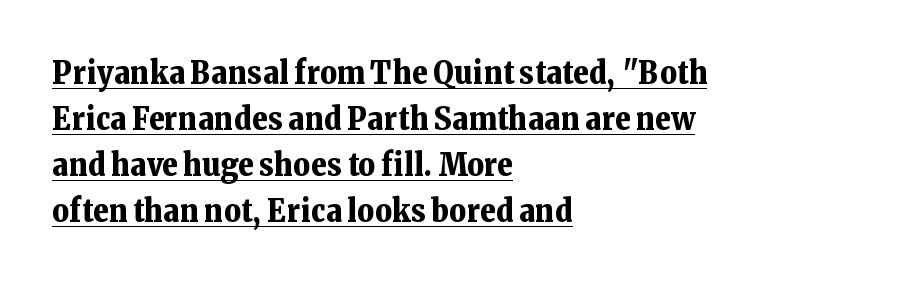
The image shows 32 px bold serif type, upright; set left-aligned, normal line spacing (1.44x), normal letter spacing, underlined; low stroke contrast and a medium x-height.
